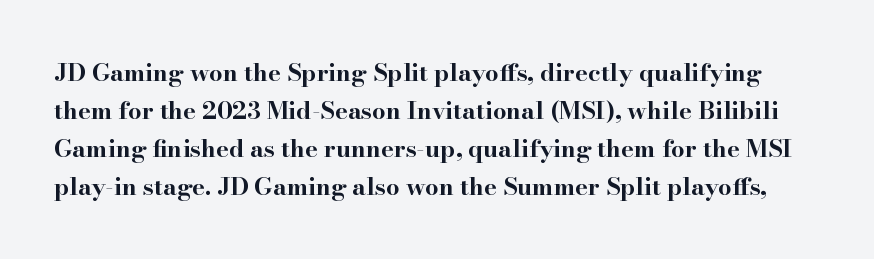
Here the glyphs are tracked normally, forming tight word shapes. The string is rendered with underlining switched off. The font is running at its bold setting. If you measured baseline to baseline, you'd find a middling distance.
